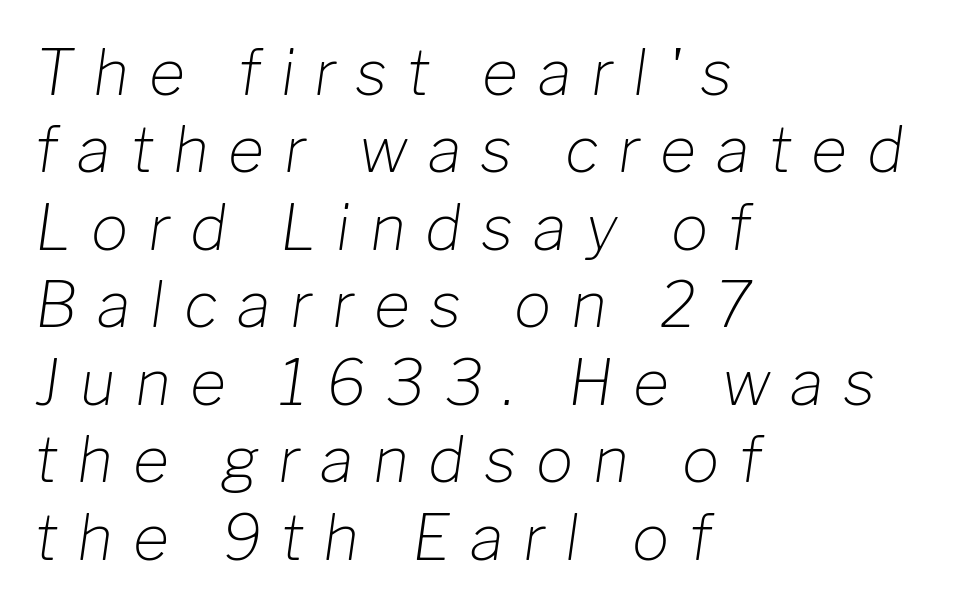
Q: Is the text bold? A: No.
Q: Is the text italic (slanted)? A: Yes, it leans right by about 8 degrees.
Q: Is the text underlined? A: No.
Q: How is the paragraph aligned? A: Left-aligned.
Q: Is the spacing between letters normal or unusually wide? A: Unusually wide.
Q: Is the spacing between lines tight, normal or loose? A: Normal.
Q: Width (condensed, normal, or wide)? A: Normal.
Q: Stroke contrast? A: Low.
Q: x-height? A: Medium.
Q: Monospaced? A: No.
